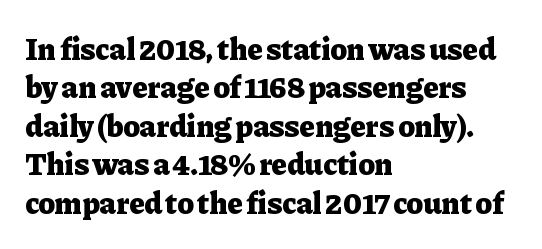
The image shows 31 px heavy serif type, upright; set left-aligned, line spacing 1.24x, normal letter spacing, not underlined; low stroke contrast and a medium x-height.
